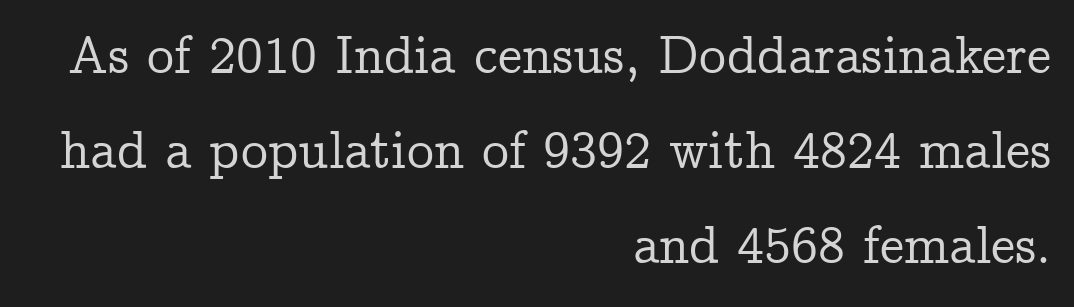
Each letter's strokes conclude with small projecting serifs. Notice how the stems are strictly vertical — no italics here. Words float on clear page, feet unadorned. Casual observation: everything's shoved over to the right. The gaps between neighbouring characters are ordinary and unremarkable.
